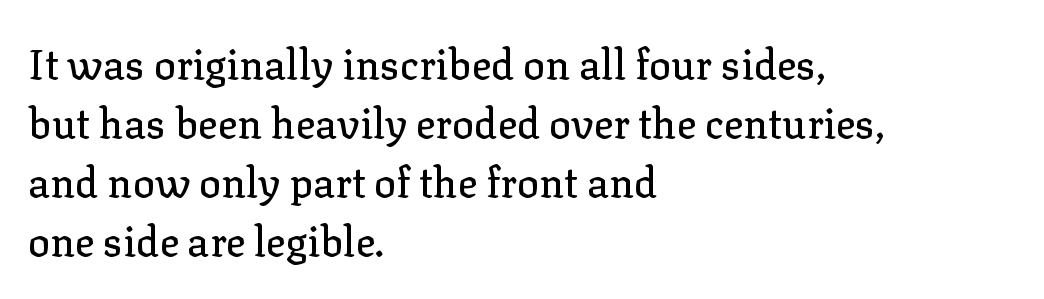
A clean baseline with only descenders dipping below it. The typography opts for an upright posture over an oblique one. The characters display serif detailing at their extremities. The rendering uses natural spacing where letterforms have individual widths.
